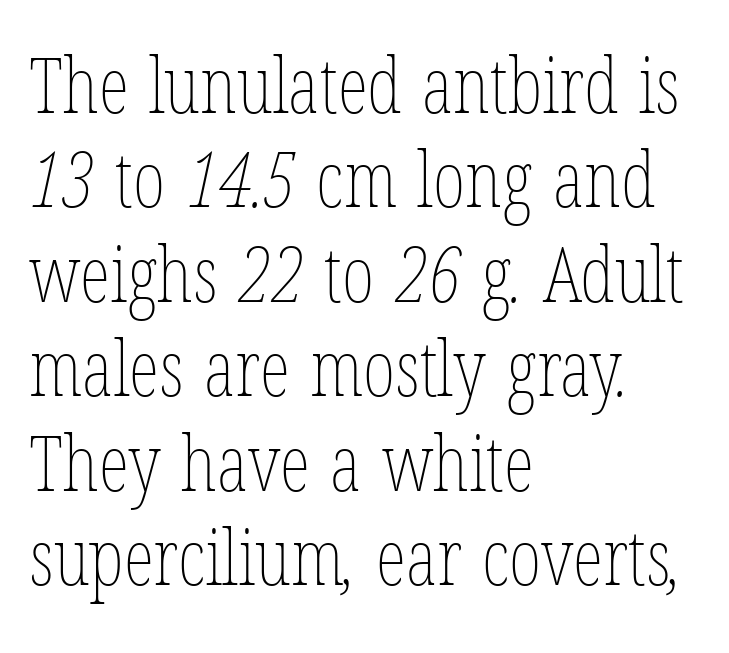
Spacing verdict: proportional, widths tailored to each character. Caption: standard tracking, unaltered. Notice how the passage keeps a crisp vertical edge on the left only. No letter is thick-stroked: the sample isn't bold. Words float on clear page, feet unadorned.
